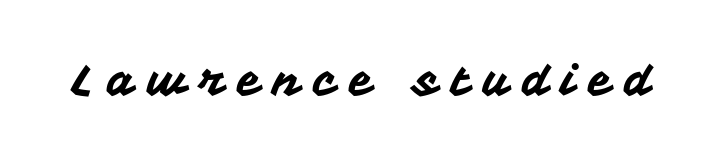
{"serif": "no", "width": "normal", "stroke_contrast": "medium", "x_height": "medium", "monospaced": "no", "underline": "no", "letter_spacing": "wide", "letter_spacing_em": 0.28, "glyph_px": 44}
